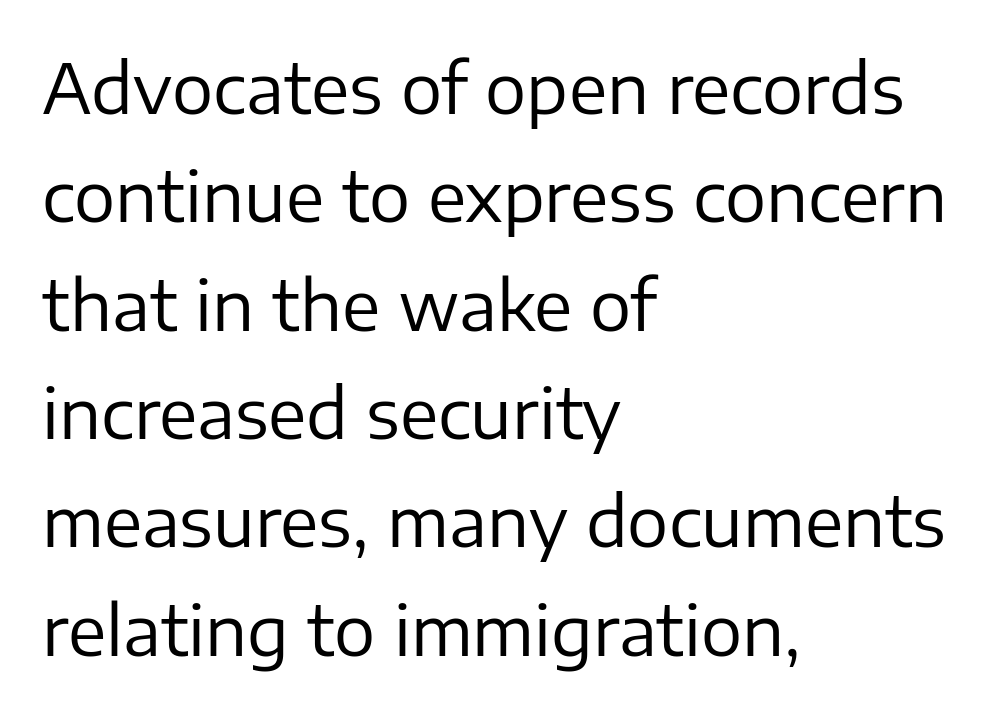
The image shows 69 px regular-weight sans-serif type, upright; set left-aligned, normal line spacing (1.57x), normal letter spacing, not underlined; low stroke contrast and a medium x-height.
